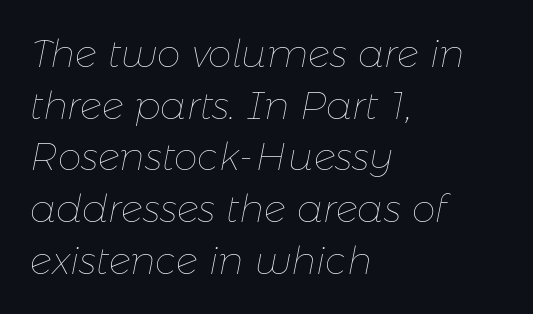
Tracking value appears to be zero — textbook default spacing. Rule under the text: the space is simply empty. These lines are rendered in a variable-pitch font. There's an unmistakable incline to the writing here.
